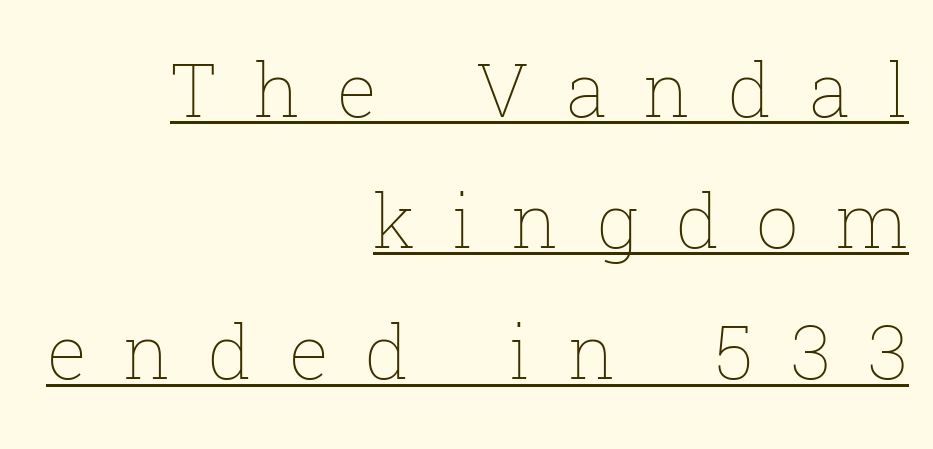
Q: Is the text bold? A: No.
Q: Is the text italic (slanted)? A: No, it is upright.
Q: Is the text underlined? A: Yes.
Q: How is the paragraph aligned? A: Right-aligned.
Q: Is the spacing between letters normal or unusually wide? A: Unusually wide.
Q: Width (condensed, normal, or wide)? A: Normal.
Q: Stroke contrast? A: Low.
Q: x-height? A: Medium.
Q: Monospaced? A: No.
